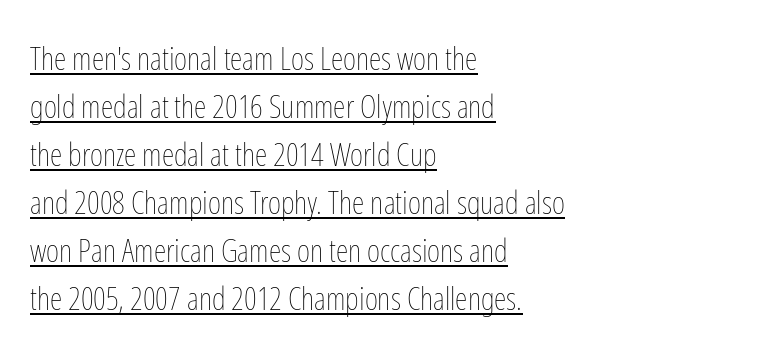
{"italic": "no", "bold": "no", "weight": "thin", "width": "condensed", "stroke_contrast": "low", "x_height": "medium", "monospaced": "no", "underline": "yes", "align": "left", "line_spacing": "normal", "line_spacing_ratio": 1.5, "letter_spacing": "normal", "letter_spacing_em": 0.0, "glyph_px": 32}
